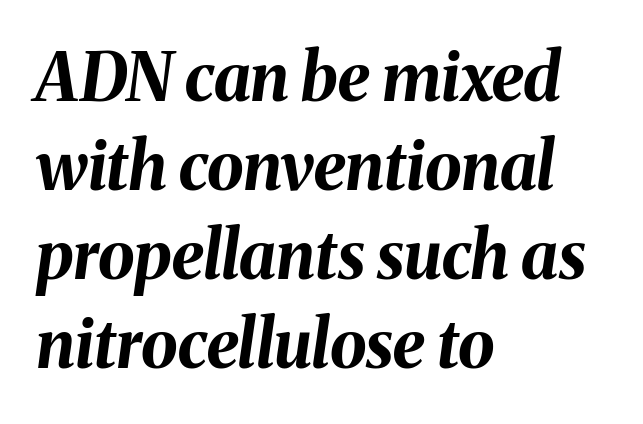
{"italic": "yes", "lean": "right", "slant_degrees": 8, "bold": "yes", "weight": "bold", "width": "normal", "stroke_contrast": "medium", "x_height": "medium", "monospaced": "no", "underline": "no", "align": "left", "line_spacing": "normal", "line_spacing_ratio": 1.35, "letter_spacing": "normal", "letter_spacing_em": 0.0, "glyph_px": 66}
